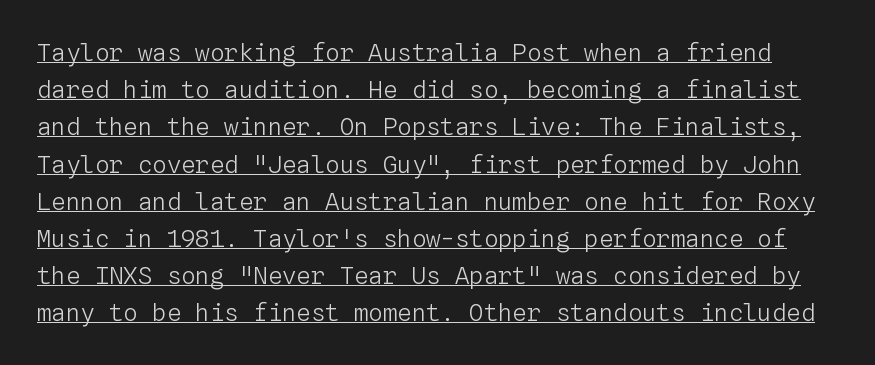
A typesetter would call this leading conventional body-copy spacing. Compared with undecorated copy, this sample adds a rule below the words. The letterforms sit at book weight or below. Italic? Not at all — the glyphs are vertical. These lines keep a tight, regular rhythm from letter to letter.
